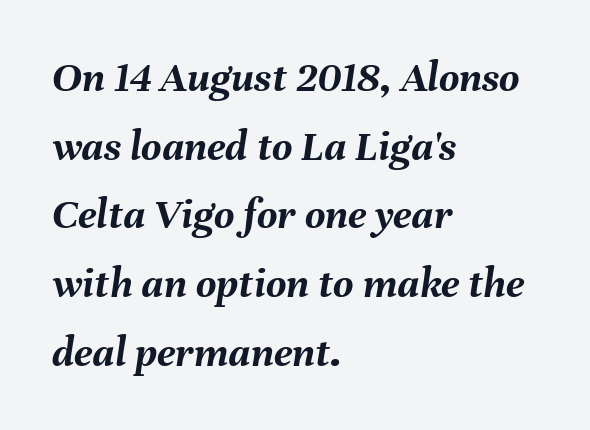
The image shows 44 px semibold type, italic (leaning right); set left-aligned, normal line spacing (1.56x), normal letter spacing, not underlined; medium stroke contrast and a medium x-height.
